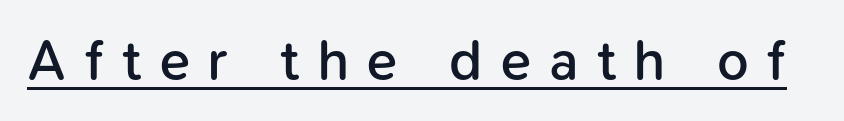
The image shows 56 px semibold sans-serif type, upright; set unusually wide letter spacing (+0.33 em), underlined; low stroke contrast and a medium x-height.
